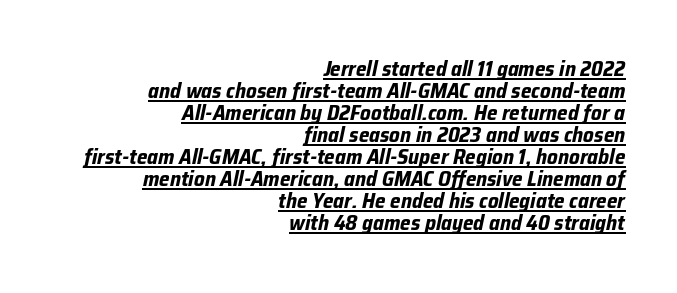
Q: Is the text bold? A: Yes.
Q: Is the text italic (slanted)? A: Yes, it leans right by about 12 degrees.
Q: Is the text underlined? A: Yes.
Q: How is the paragraph aligned? A: Right-aligned.
Q: Is the spacing between letters normal or unusually wide? A: Normal.
Q: Is the spacing between lines tight, normal or loose? A: Tight.
